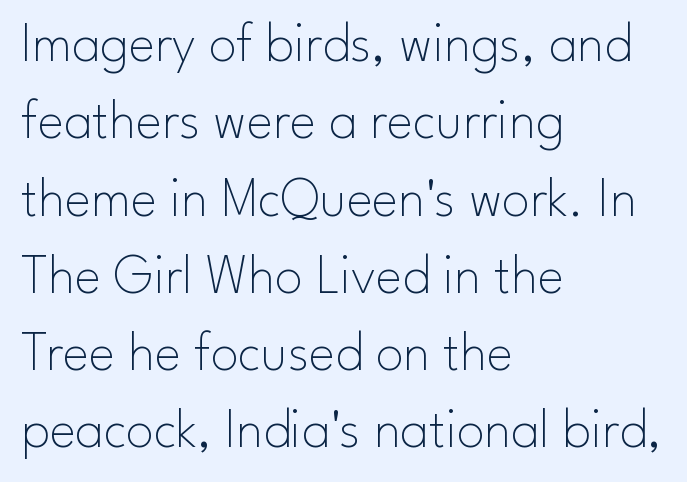
{"serif": "no", "italic": "no", "bold": "no", "weight": "thin", "width": "normal", "stroke_contrast": "low", "x_height": "small", "monospaced": "no", "underline": "no", "align": "left", "line_spacing": "normal", "line_spacing_ratio": 1.38, "letter_spacing": "normal", "letter_spacing_em": 0.0, "glyph_px": 56}
